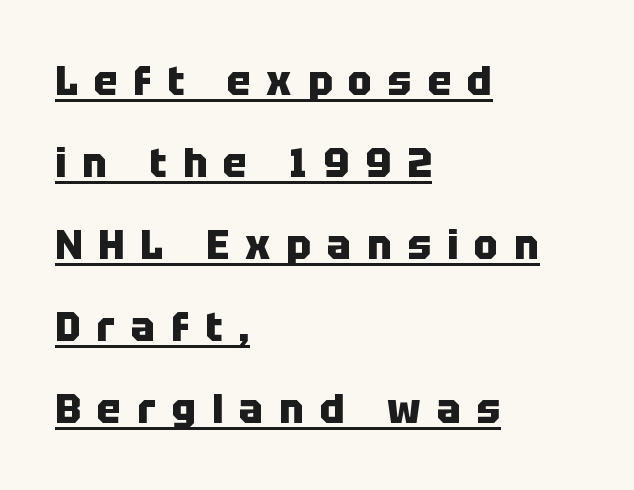
{"serif": "no", "italic": "no", "bold": "yes", "weight": "heavy", "width": "normal", "stroke_contrast": "low", "x_height": "large", "monospaced": "no", "underline": "yes", "align": "left", "line_spacing": "loose", "line_spacing_ratio": 2.05, "letter_spacing": "wide", "letter_spacing_em": 0.4, "glyph_px": 40}
